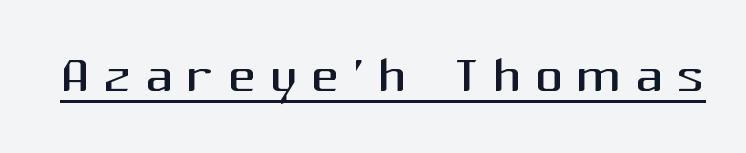
A typesetter would call this proportional, since set widths differ per character. This is roman type, the default non-slanted kind. Look at the bottom of the vertical strokes: they stop flat, with no serifs. The rendering uses the underline text-decoration.
